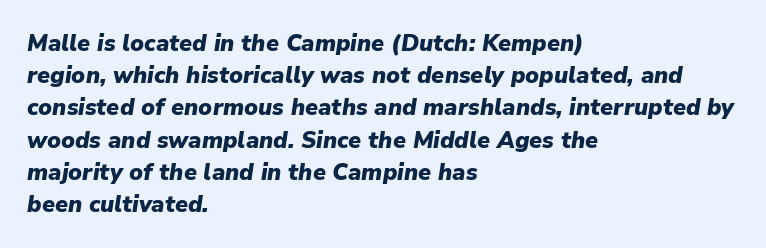
{"italic": "yes", "lean": "right", "slant_degrees": 9, "bold": "yes", "underline": "no", "align": "left", "line_spacing": "normal", "line_spacing_ratio": 1.4, "letter_spacing": "normal", "letter_spacing_em": 0.0, "glyph_px": 23}
